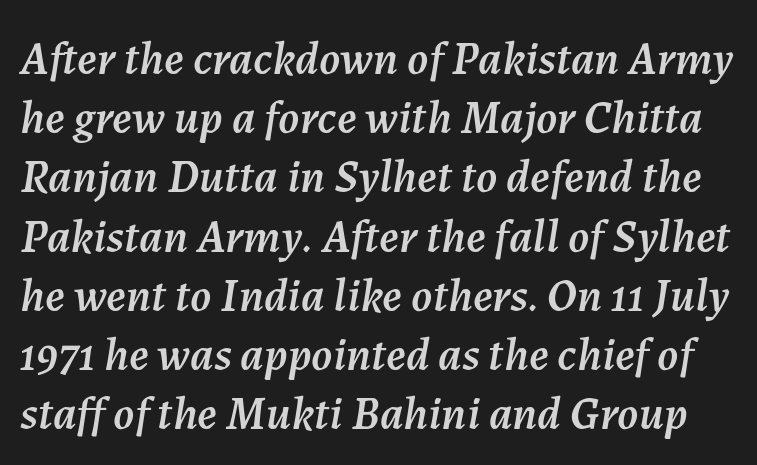
The image shows 47 px text type, italic (leaning right); set normal line spacing (1.26x), normal letter spacing, not underlined; medium stroke contrast and a medium x-height.
